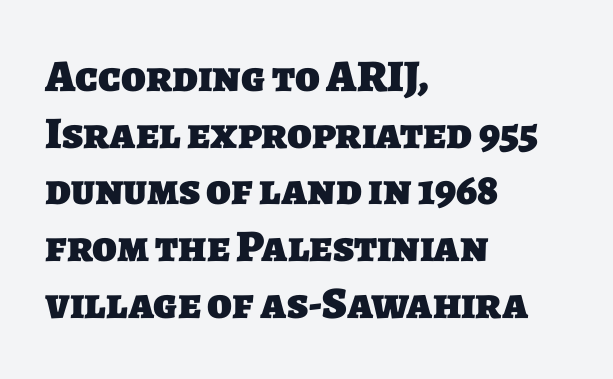
The image shows 45 px heavy sans-serif type; set left-aligned, normal line spacing (1.26x), normal letter spacing, not underlined; low stroke contrast and a large x-height.
